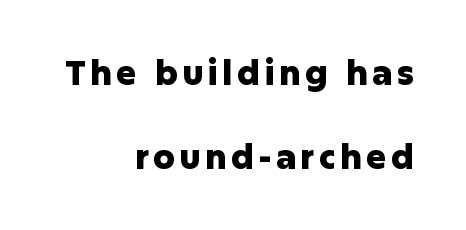
Q: Is the text bold? A: Yes.
Q: Is the text italic (slanted)? A: No, it is upright.
Q: Is the typeface a serif or a sans-serif typeface? A: Sans-serif.
Q: Is the text underlined? A: No.
Q: How is the paragraph aligned? A: Right-aligned.
Q: Is the spacing between lines tight, normal or loose? A: Loose.
Q: Width (condensed, normal, or wide)? A: Normal.
Q: Stroke contrast? A: Low.
Q: x-height? A: Medium.
Q: Monospaced? A: No.
